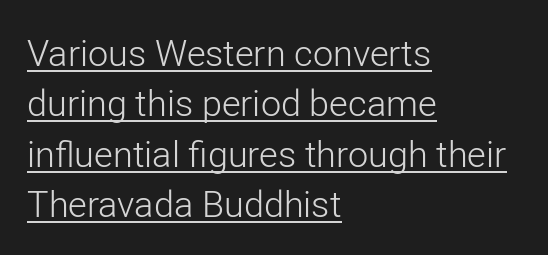
Q: Is the text bold? A: No.
Q: Is the text italic (slanted)? A: No, it is upright.
Q: Is the typeface a serif or a sans-serif typeface? A: Sans-serif.
Q: Is the text underlined? A: Yes.
Q: How is the paragraph aligned? A: Left-aligned.
Q: Is the spacing between letters normal or unusually wide? A: Normal.
Q: Is the spacing between lines tight, normal or loose? A: Normal.
Q: Width (condensed, normal, or wide)? A: Normal.
Q: Stroke contrast? A: Low.
Q: x-height? A: Medium.
Q: Monospaced? A: No.
